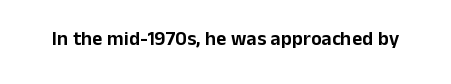
Q: Is the text italic (slanted)? A: No, it is upright.
Q: Is the text underlined? A: No.
Q: Is the spacing between letters normal or unusually wide? A: Normal.
